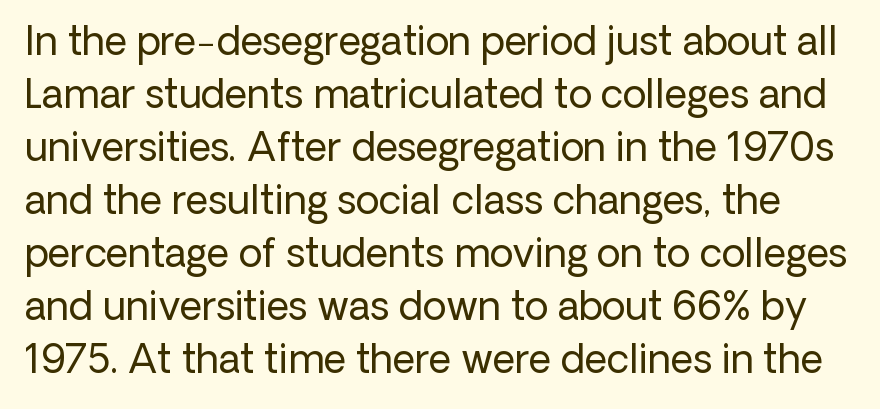
{"serif": "no", "italic": "no", "bold": "no", "weight": "regular", "width": "normal", "stroke_contrast": "low", "x_height": "medium", "monospaced": "no", "underline": "no", "line_spacing": "normal", "line_spacing_ratio": 1.36, "letter_spacing": "normal", "letter_spacing_em": 0.0, "glyph_px": 39}
